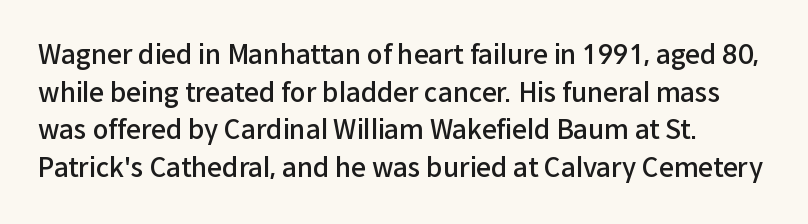
Q: Is the text bold? A: Semi-bold.
Q: Is the text italic (slanted)? A: No, it is upright.
Q: Is the text underlined? A: No.
Q: Is the spacing between letters normal or unusually wide? A: Normal.
Q: Is the spacing between lines tight, normal or loose? A: Normal.
